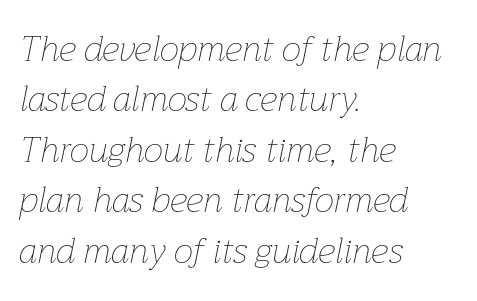
The image shows 35 px thin type, italic (leaning right); set left-aligned, normal line spacing (1.44x), normal letter spacing, not underlined; low stroke contrast and a medium x-height.
